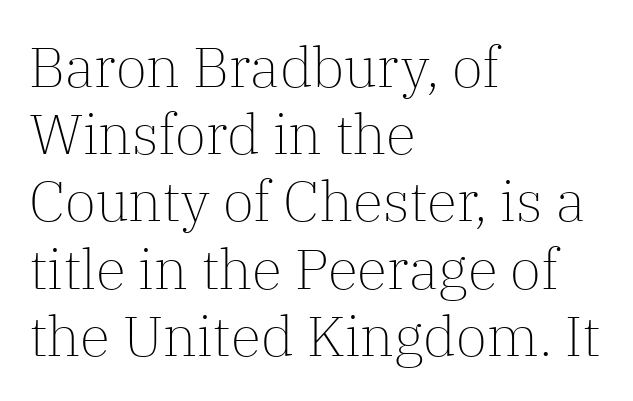
{"serif": "yes", "italic": "no", "bold": "no", "weight": "light", "width": "normal", "stroke_contrast": "low", "x_height": "medium", "monospaced": "no", "underline": "no", "align": "left", "line_spacing_ratio": 1.2, "letter_spacing": "normal", "letter_spacing_em": 0.0, "glyph_px": 56}
